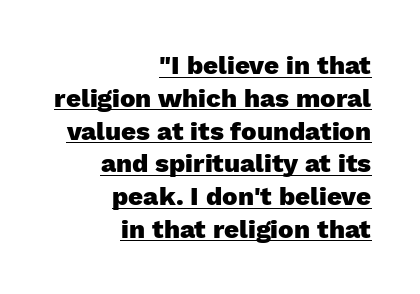
{"italic": "no", "bold": "yes", "underline": "yes", "align": "right", "line_spacing": "normal", "line_spacing_ratio": 1.26, "letter_spacing": "normal", "letter_spacing_em": 0.0, "glyph_px": 26}
